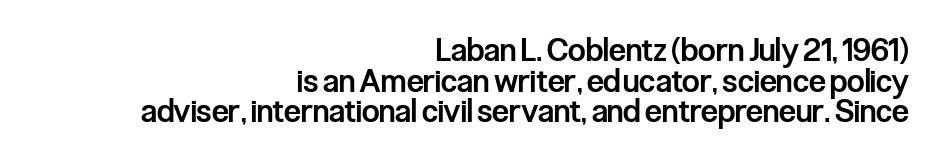
{"serif": "no", "italic": "no", "bold": "semi", "weight": "semibold", "width": "condensed", "stroke_contrast": "low", "x_height": "medium", "monospaced": "no", "underline": "no", "align": "right", "line_spacing": "tight", "line_spacing_ratio": 0.99, "letter_spacing": "normal", "letter_spacing_em": 0.0, "glyph_px": 31}
